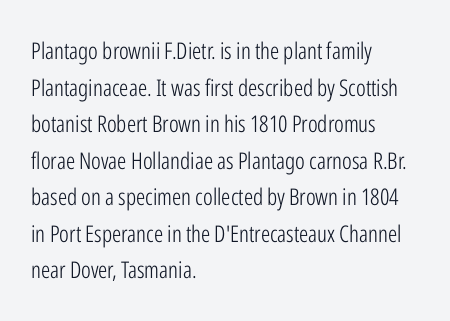
{"italic": "no", "bold": "no", "underline": "no", "align": "left", "line_spacing": "normal", "line_spacing_ratio": 1.59, "letter_spacing": "normal", "letter_spacing_em": 0.0, "glyph_px": 23}
